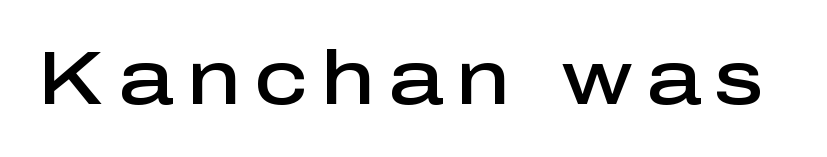
If you drew a line through each stem, it would be perfectly vertical. Letterform terminals end flat and unadorned throughout the passage. This rendering features lettering with no underline. In terms of weight, the rendering is demibold, just under bold.
